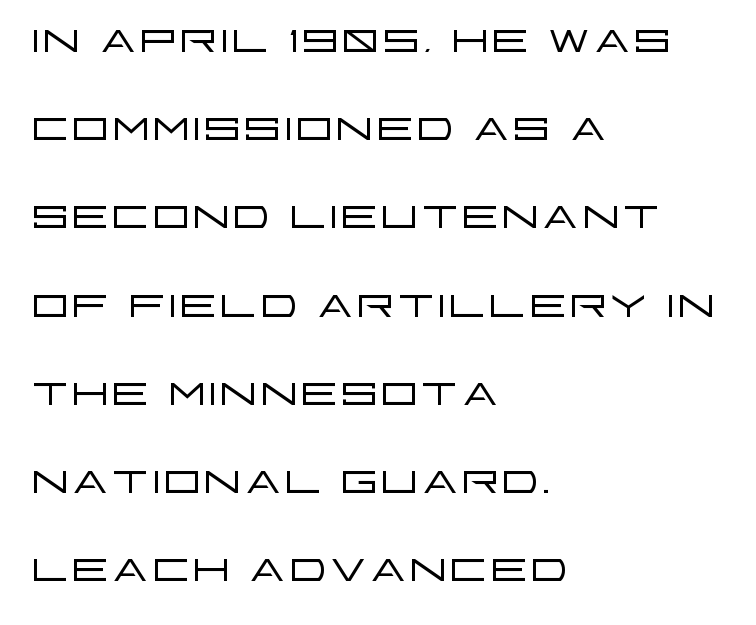
{"serif": "no", "italic": "no", "bold": "no", "weight": "light", "width": "wide", "stroke_contrast": "low", "x_height": "large", "monospaced": "no", "underline": "no", "align": "left", "line_spacing": "normal", "line_spacing_ratio": 1.47, "letter_spacing": "normal", "letter_spacing_em": 0.0, "glyph_px": 60}
